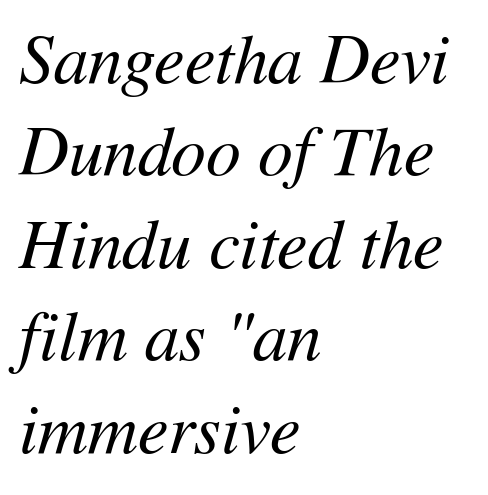
Q: Is the text bold? A: No.
Q: Is the text italic (slanted)? A: Yes, it leans right by about 11 degrees.
Q: Is the text underlined? A: No.
Q: How is the paragraph aligned? A: Left-aligned.
Q: Is the spacing between letters normal or unusually wide? A: Normal.
Q: Is the spacing between lines tight, normal or loose? A: Normal.
Q: Width (condensed, normal, or wide)? A: Normal.
Q: Stroke contrast? A: Medium.
Q: x-height? A: Medium.
Q: Monospaced? A: No.
